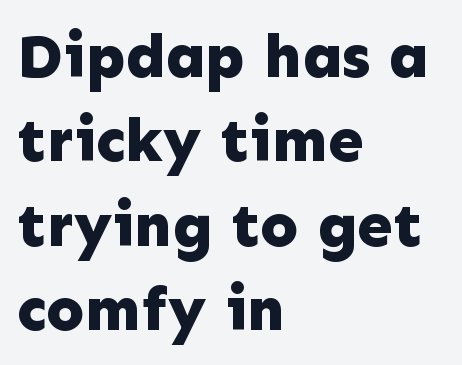
The font's upright variant was chosen for this text. The space directly below the letters is spotless. The letters are bold, with thick, heavy strokes. Compared with typical paragraphs, the rows here are spaced about the same.
